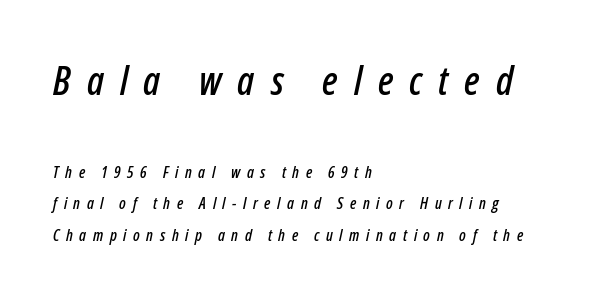
A clean baseline with only descenders dipping below it. The face used here appears at its bigger size in the upper chunk. Designer's note — italics engaged. Every row of glyphs begins at an identical x-position on the left.
